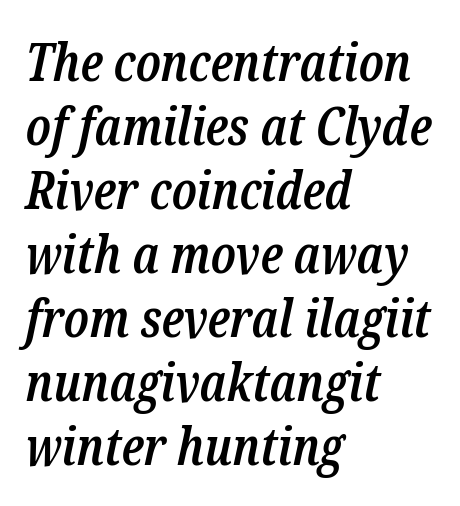
{"serif": "yes", "italic": "yes", "lean": "right", "slant_degrees": 12, "bold": "semi", "weight": "semibold", "width": "condensed", "stroke_contrast": "low", "x_height": "medium", "monospaced": "no", "underline": "no", "align": "left", "line_spacing_ratio": 1.23, "letter_spacing": "normal", "letter_spacing_em": 0.0, "glyph_px": 52}
